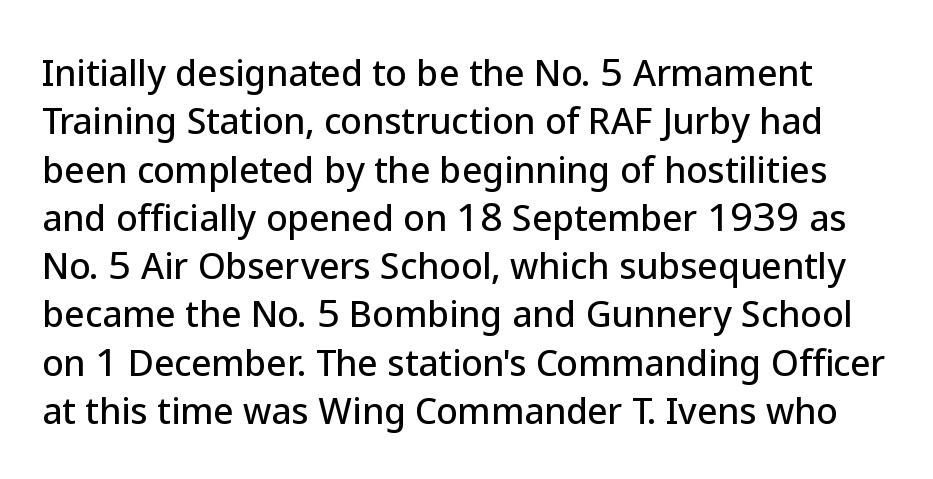
{"serif": "no", "italic": "no", "width": "normal", "stroke_contrast": "low", "x_height": "medium", "monospaced": "no", "underline": "no", "line_spacing": "normal", "line_spacing_ratio": 1.38, "letter_spacing": "normal", "letter_spacing_em": 0.0, "glyph_px": 35}
